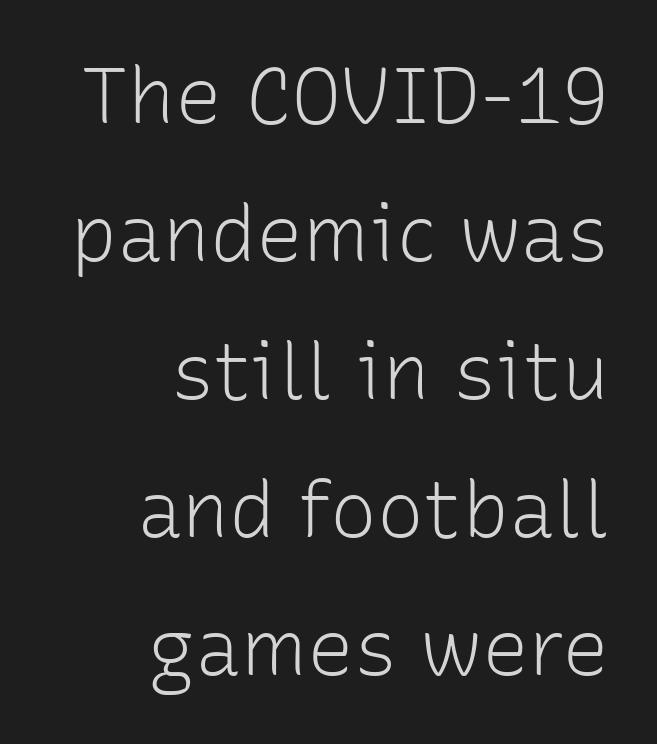
{"serif": "no", "italic": "no", "bold": "no", "weight": "light", "width": "normal", "stroke_contrast": "low", "x_height": "medium", "monospaced": "no", "underline": "no", "align": "right", "line_spacing_ratio": 1.77, "letter_spacing": "normal", "letter_spacing_em": 0.0, "glyph_px": 78}
